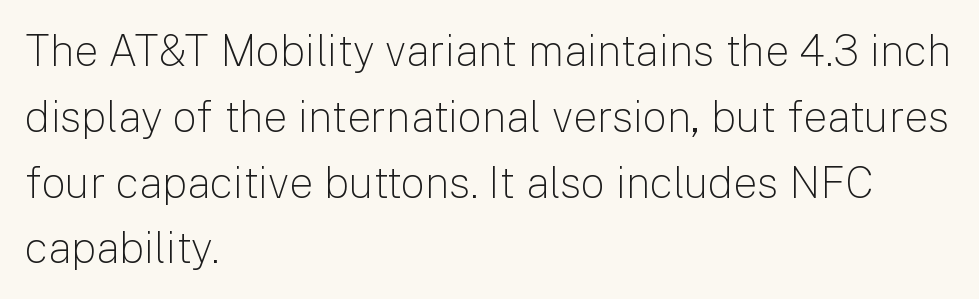
{"serif": "no", "italic": "no", "bold": "no", "weight": "light", "width": "normal", "stroke_contrast": "low", "x_height": "medium", "monospaced": "no", "underline": "no", "align": "left", "line_spacing": "normal", "line_spacing_ratio": 1.53, "letter_spacing": "normal", "letter_spacing_em": 0.0, "glyph_px": 43}
